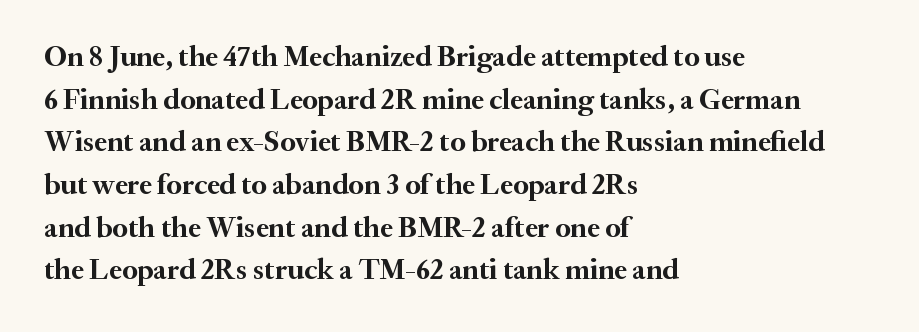
Each letter keeps its own natural width here, so spacing adapts to shape. Default kerning and tracking; the words read as compact shapes. Check where the strokes stop: tiny serifs finish them off. Layout note: lines flush left. This rendering features lettering with no underline. Evenly set lines give the paragraph a standard silhouette.
